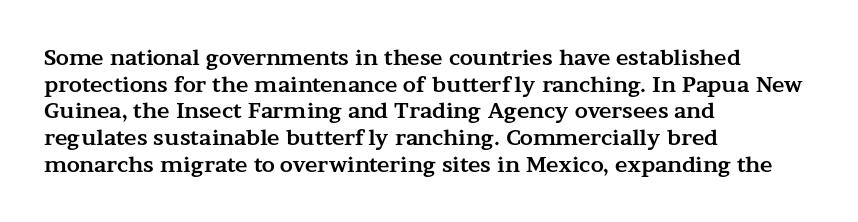
Honestly, the row spacing looks completely unremarkable. Posture: upright roman. Plenty of ink on the page — the face is bold. Typeset ragged right — the left edge is the straight one.
